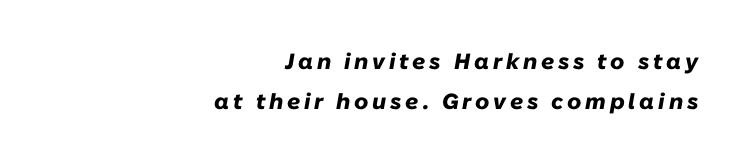
Q: Is the text bold? A: Yes.
Q: Is the text italic (slanted)? A: Yes, it leans right by about 10 degrees.
Q: Is the text underlined? A: No.
Q: How is the paragraph aligned? A: Right-aligned.
